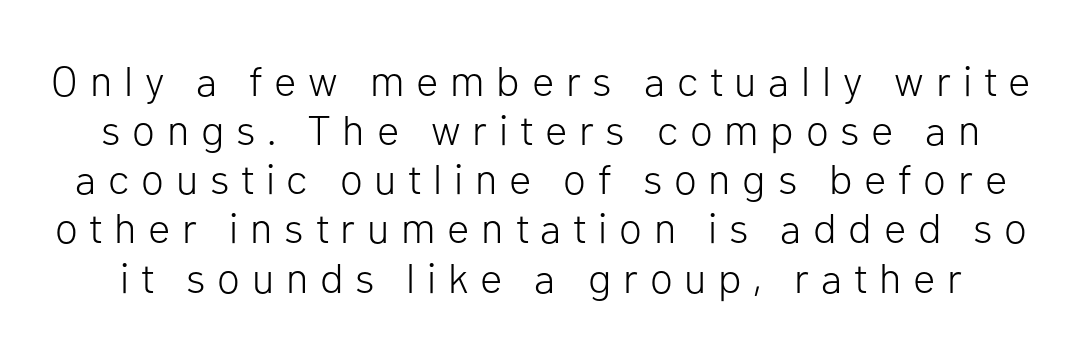
Vertical strokes here are truly vertical. The rendering uses natural spacing where letterforms have individual widths. Students, note that the glyphs here are deliberately spaced far apart. No letter is thick-stroked: the sample isn't bold. A typesetter would label this face a sans.
